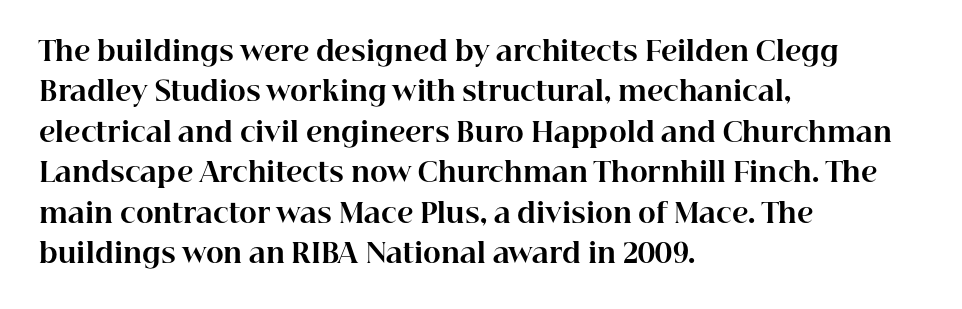
Q: Is the text bold? A: Yes.
Q: Is the text italic (slanted)? A: No, it is upright.
Q: Is the text underlined? A: No.
Q: How is the paragraph aligned? A: Left-aligned.
Q: Is the spacing between letters normal or unusually wide? A: Normal.
Q: Is the spacing between lines tight, normal or loose? A: Normal.
